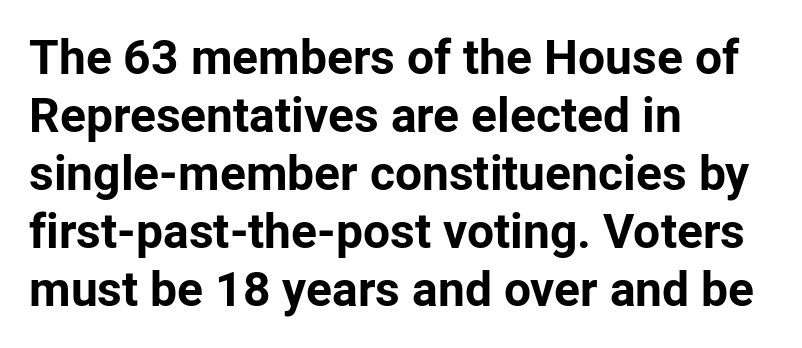
The image shows 48 px bold sans-serif type, upright; set left-aligned, line spacing 1.21x, normal letter spacing, not underlined; low stroke contrast and a medium x-height.
